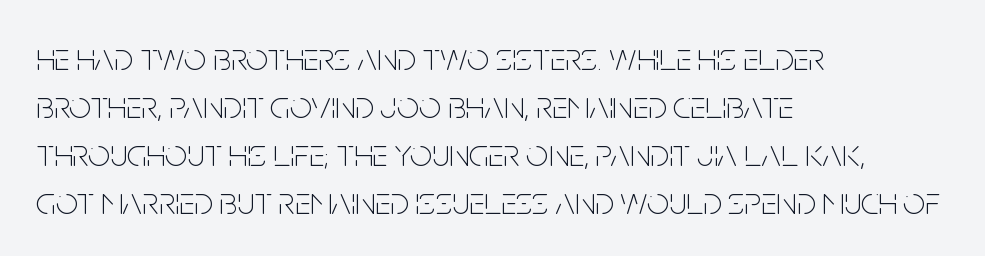
Q: Is the text bold? A: No.
Q: Is the text italic (slanted)? A: No, it is upright.
Q: Is the typeface a serif or a sans-serif typeface? A: Sans-serif.
Q: Is the text underlined? A: No.
Q: How is the paragraph aligned? A: Left-aligned.
Q: Is the spacing between letters normal or unusually wide? A: Normal.
Q: Width (condensed, normal, or wide)? A: Condensed.
Q: Stroke contrast? A: Low.
Q: x-height? A: Large.
Q: Monospaced? A: No.
